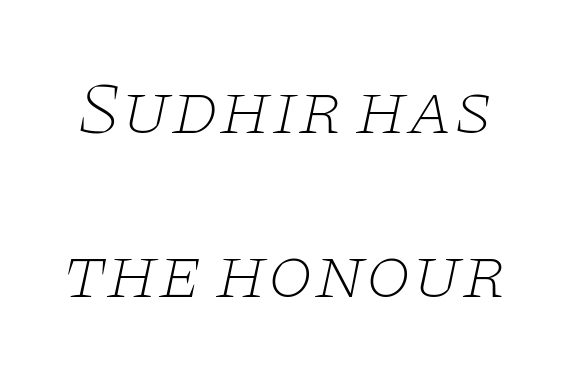
The image shows 74 px thin, wide serif type, italic (leaning right); set loose line spacing (2.21x), normal letter spacing, not underlined; low stroke contrast and a large x-height.
